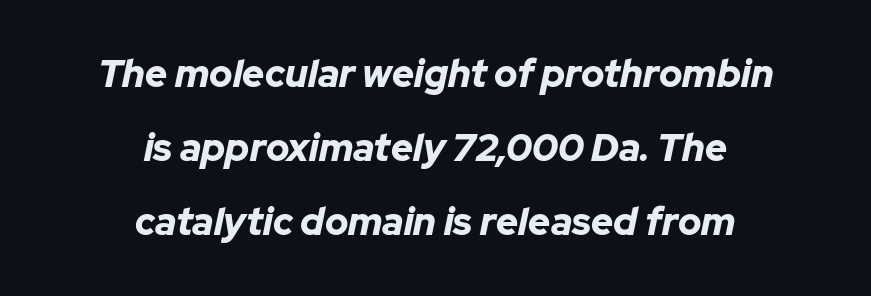
Q: Is the text bold? A: Yes.
Q: Is the text italic (slanted)? A: Yes, it leans right by about 12 degrees.
Q: Is the text underlined? A: No.
Q: How is the paragraph aligned? A: Centered.
Q: Is the spacing between letters normal or unusually wide? A: Normal.
Q: Is the spacing between lines tight, normal or loose? A: Loose.
Q: Width (condensed, normal, or wide)? A: Normal.
Q: Stroke contrast? A: Low.
Q: x-height? A: Medium.
Q: Monospaced? A: No.
